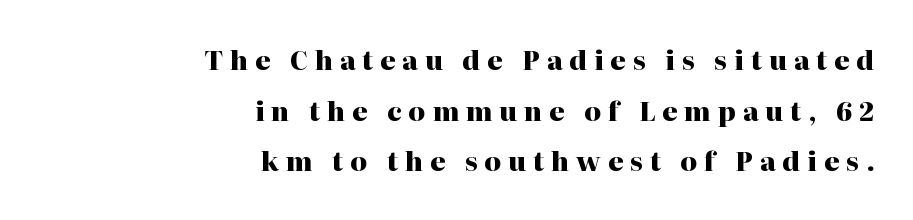
The lines are spread far apart with generous leading. Descenders are the only things crossing below the line. Which margin do the lines hug? The right one — the left edge is uneven. Words appear elongated and porous because spacing is wide.
